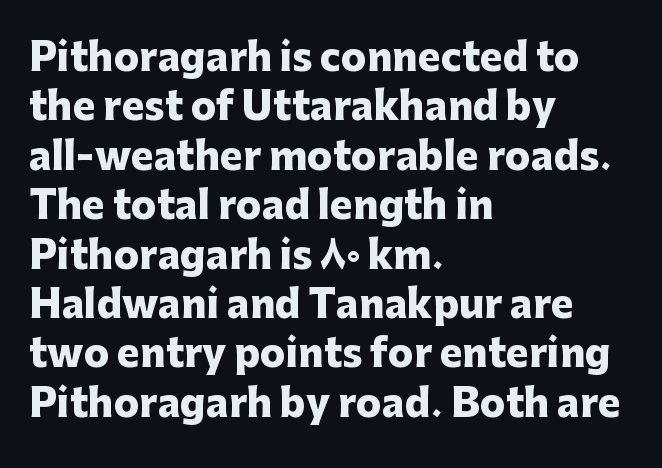
A typesetter would call this proportional, since set widths differ per character. Characters remain perfectly vertical along every line. In terms of weight, the rendering is a true, heavy bold. Decoration check: the copy has no underline. The text was rendered using a sans face with plain stroke endings. Vertically, the passage feels balanced, rows spaced as you'd expect.
